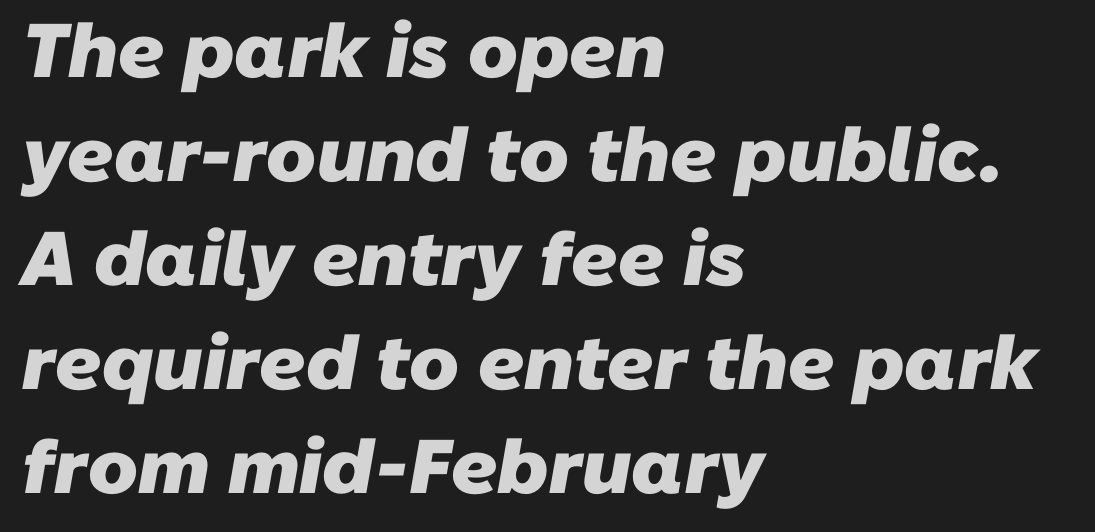
Q: Is the text bold? A: Yes.
Q: Is the typeface a serif or a sans-serif typeface? A: Sans-serif.
Q: Is the text underlined? A: No.
Q: How is the paragraph aligned? A: Left-aligned.
Q: Is the spacing between letters normal or unusually wide? A: Normal.
Q: Is the spacing between lines tight, normal or loose? A: Normal.
Q: Width (condensed, normal, or wide)? A: Normal.
Q: Stroke contrast? A: Low.
Q: x-height? A: Medium.
Q: Monospaced? A: No.
